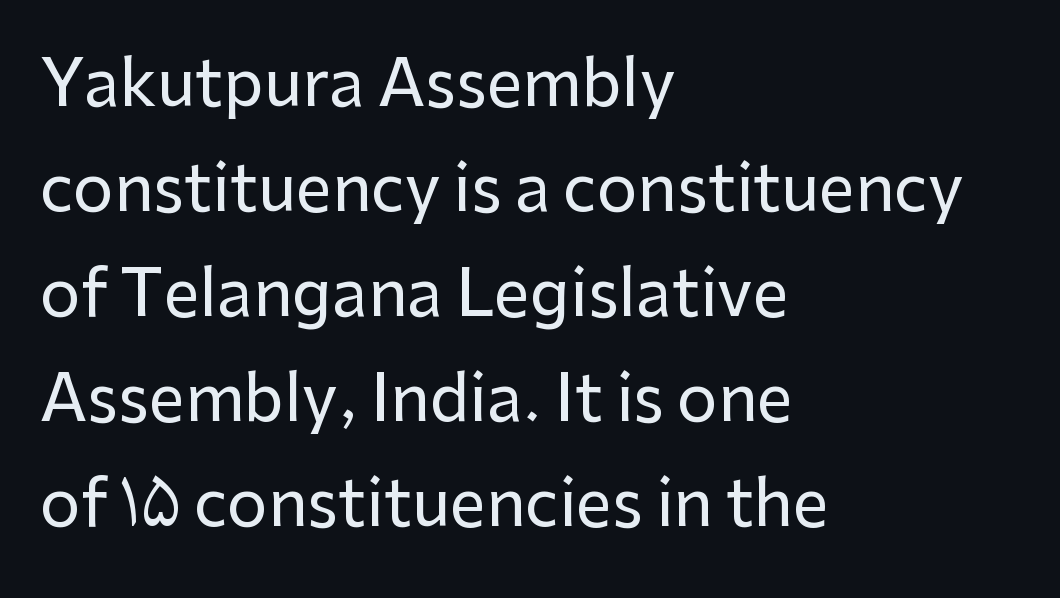
{"serif": "no", "italic": "no", "width": "normal", "stroke_contrast": "low", "x_height": "medium", "monospaced": "no", "underline": "no", "align": "left", "line_spacing": "normal", "line_spacing_ratio": 1.64, "letter_spacing": "normal", "letter_spacing_em": 0.0, "glyph_px": 64}
